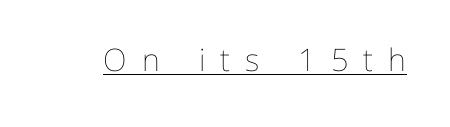
Q: Is the text bold? A: No.
Q: Is the text italic (slanted)? A: No, it is upright.
Q: Is the text underlined? A: Yes.
Q: Is the spacing between letters normal or unusually wide? A: Unusually wide.
Q: Width (condensed, normal, or wide)? A: Normal.
Q: Stroke contrast? A: Low.
Q: x-height? A: Medium.
Q: Monospaced? A: No.
